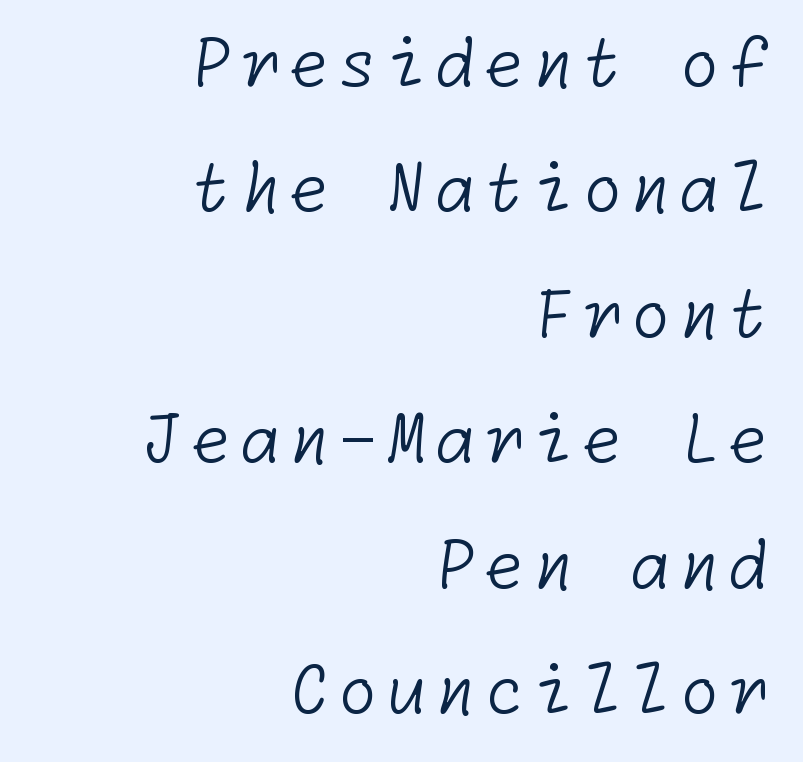
The image shows 66 px light sans-serif type; set right-aligned, loose line spacing (1.9x), not underlined; low stroke contrast and a medium x-height.
